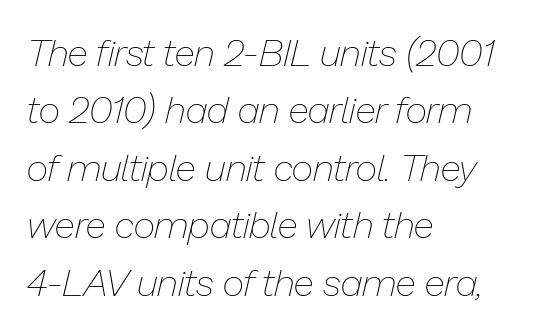
The image shows 38 px thin type, italic (leaning right); set left-aligned, normal line spacing (1.51x), normal letter spacing, not underlined; low stroke contrast and a medium x-height.
